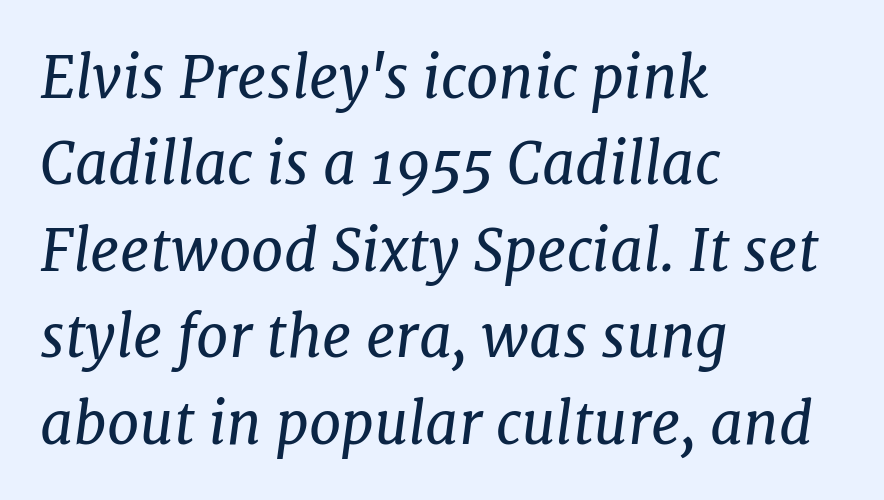
Character widths vary here, with narrow letters taking less room than wide ones. Notice how descenders clear the ascenders below comfortably — that's standard leading. There's an unmistakable incline to the writing here. These lines keep a tight, regular rhythm from letter to letter. These glyphs show unthickened strokes, regular width or finer. These lines stack with their left ends in a neat column.
